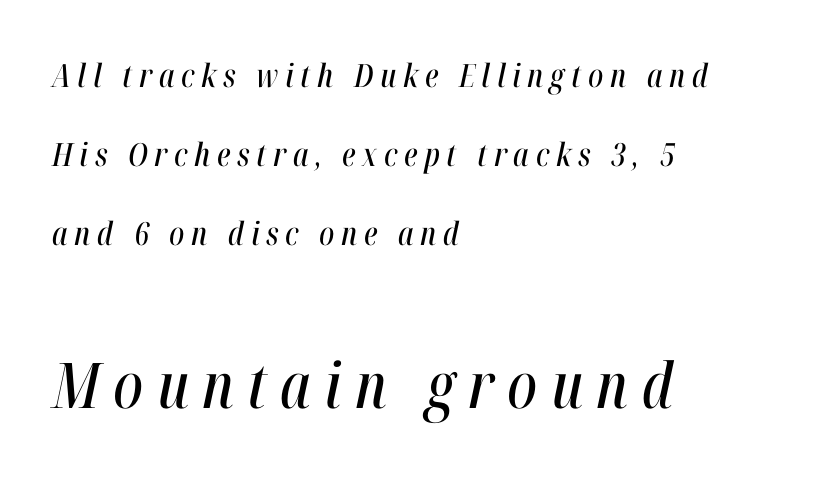
{"italic": "yes", "lean": "right", "slant_degrees": 12, "width": "condensed", "stroke_contrast": "high", "x_height": "medium", "monospaced": "no", "underline": "no", "align": "left", "line_spacing": "loose", "line_spacing_ratio": 2.47, "letter_spacing": "wide", "letter_spacing_em": 0.21, "larger_block": "second", "size_ratio": 1.97, "glyph_px": 63}
